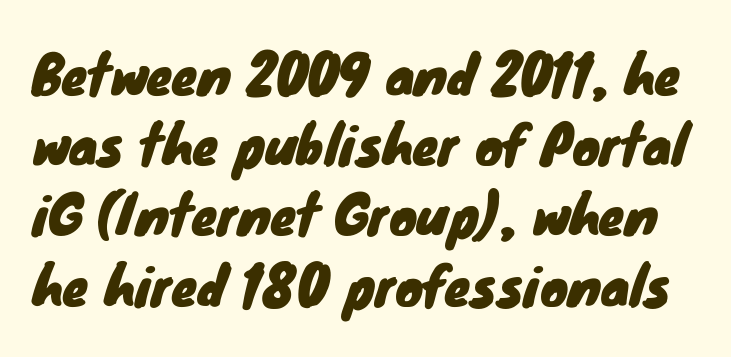
Baseline-to-baseline distance is the conventional proportion of letter height. The specimen omits any rule beneath the text block's lines. Character widths vary here, with narrow letters taking less room than wide ones. Characters follow at the spacing the type designer built in.
